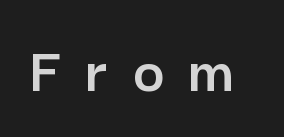
Q: Is the text italic (slanted)? A: No, it is upright.
Q: Is the typeface a serif or a sans-serif typeface? A: Sans-serif.
Q: Is the text underlined? A: No.
Q: Is the spacing between letters normal or unusually wide? A: Unusually wide.
Q: Width (condensed, normal, or wide)? A: Normal.
Q: Stroke contrast? A: Low.
Q: x-height? A: Medium.
Q: Monospaced? A: No.
